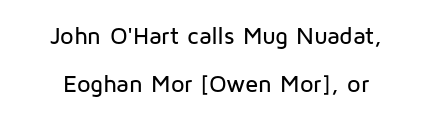
{"italic": "no", "underline": "no", "align": "center", "line_spacing": "loose", "line_spacing_ratio": 2.02, "letter_spacing": "normal", "letter_spacing_em": 0.0, "glyph_px": 24}
